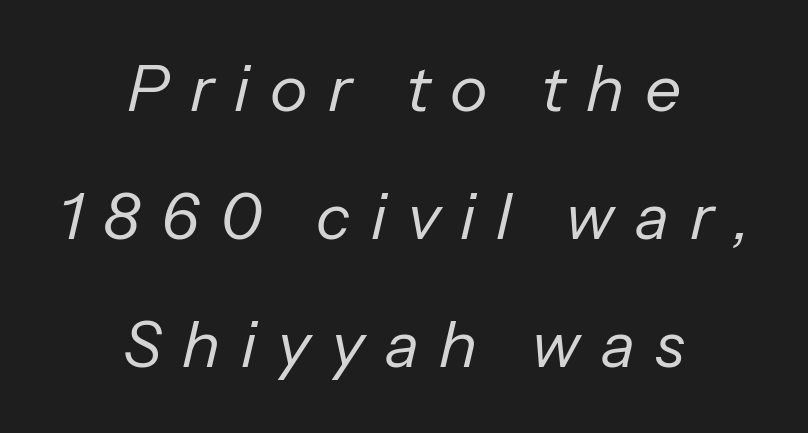
The image shows 64 px regular-weight type, italic (leaning right); set centered, loose line spacing (2.0x), unusually wide letter spacing (+0.32 em), not underlined; low stroke contrast and a medium x-height.
